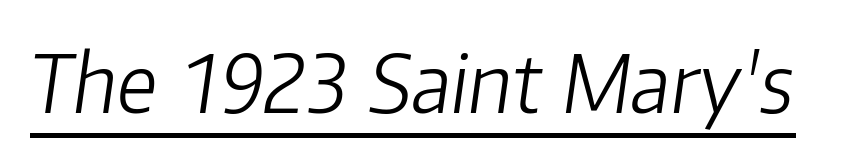
{"italic": "yes", "lean": "right", "slant_degrees": 8, "bold": "no", "weight": "light", "width": "normal", "stroke_contrast": "low", "x_height": "medium", "monospaced": "no", "underline": "yes", "letter_spacing": "normal", "letter_spacing_em": 0.0, "glyph_px": 80}
